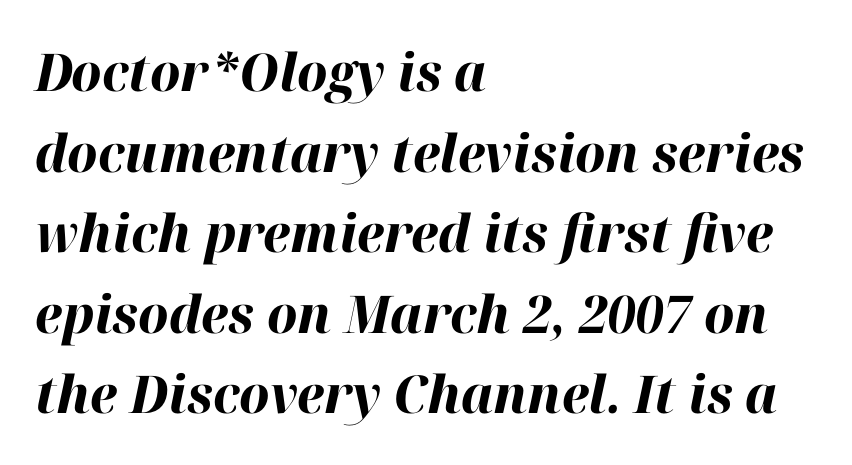
Q: Is the text bold? A: Yes.
Q: Is the text italic (slanted)? A: Yes, it leans right by about 12 degrees.
Q: Is the text underlined? A: No.
Q: How is the paragraph aligned? A: Left-aligned.
Q: Is the spacing between letters normal or unusually wide? A: Normal.
Q: Is the spacing between lines tight, normal or loose? A: Normal.
Q: Width (condensed, normal, or wide)? A: Normal.
Q: Stroke contrast? A: High.
Q: x-height? A: Medium.
Q: Monospaced? A: No.
